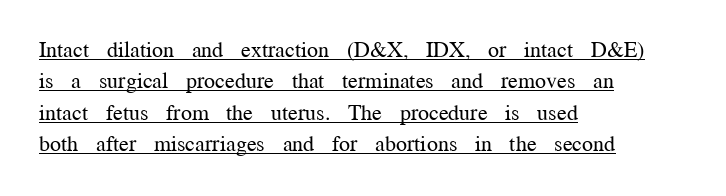
The image shows 22 px text type, upright; set left-aligned, normal line spacing (1.43x), normal letter spacing, underlined.
